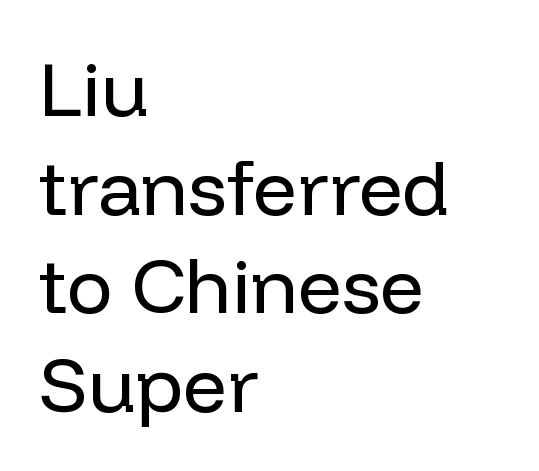
Q: Is the text bold? A: No.
Q: Is the text italic (slanted)? A: No, it is upright.
Q: Is the typeface a serif or a sans-serif typeface? A: Sans-serif.
Q: Is the text underlined? A: No.
Q: How is the paragraph aligned? A: Left-aligned.
Q: Is the spacing between letters normal or unusually wide? A: Normal.
Q: Is the spacing between lines tight, normal or loose? A: Normal.
Q: Width (condensed, normal, or wide)? A: Normal.
Q: Stroke contrast? A: Low.
Q: x-height? A: Medium.
Q: Monospaced? A: No.
